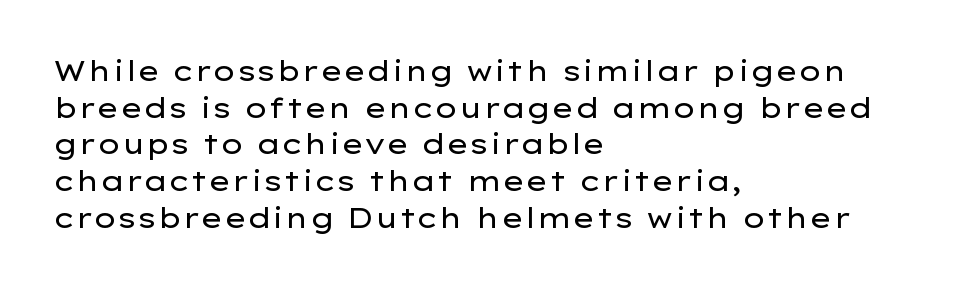
The image shows 28 px regular-weight, wide sans-serif type, upright; set left-aligned, normal line spacing (1.31x), normal letter spacing, not underlined; low stroke contrast and a medium x-height.
